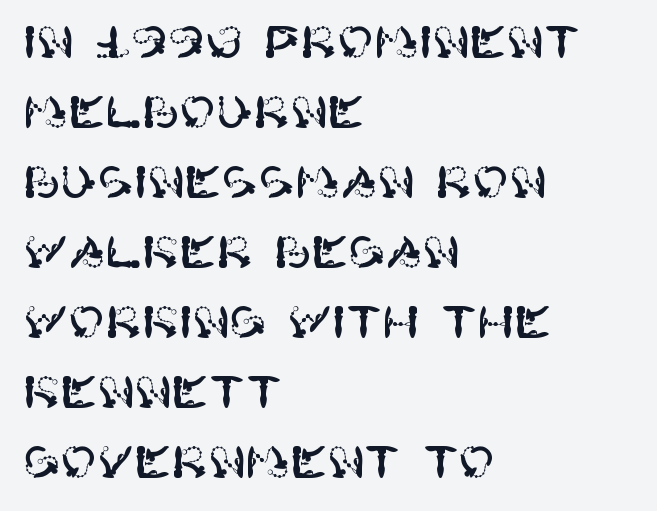
The image shows 44 px sans-serif type, upright; set left-aligned, normal line spacing (1.59x), normal letter spacing, not underlined; high stroke contrast and a large x-height.
